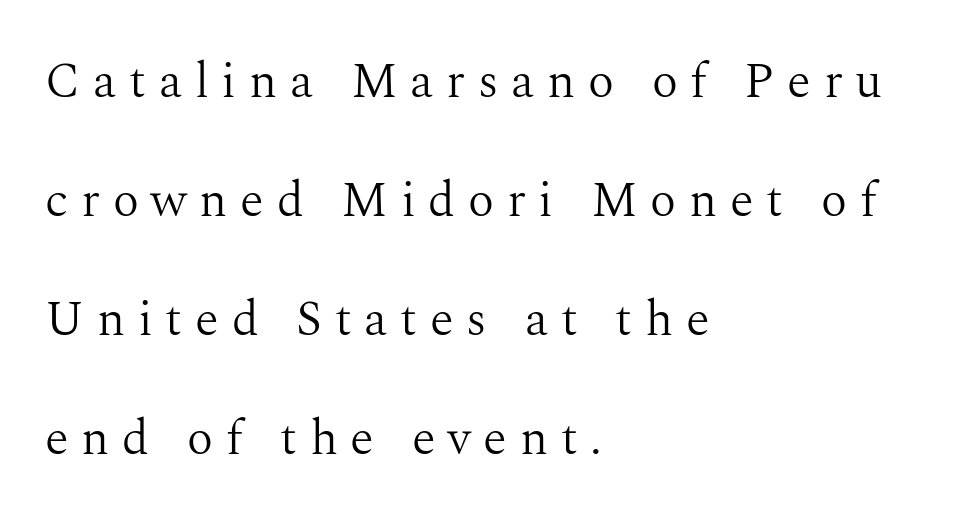
{"serif": "yes", "italic": "no", "bold": "no", "weight": "light", "width": "normal", "stroke_contrast": "medium", "x_height": "medium", "monospaced": "no", "underline": "no", "align": "left", "line_spacing": "loose", "line_spacing_ratio": 2.43, "letter_spacing": "wide", "letter_spacing_em": 0.26, "glyph_px": 49}
